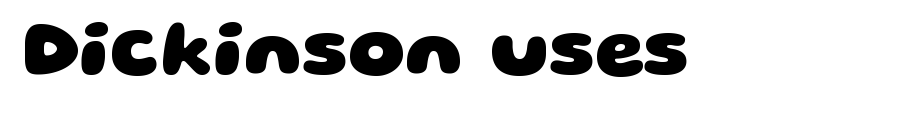
{"serif": "no", "bold": "yes", "weight": "heavy", "width": "wide", "stroke_contrast": "low", "x_height": "large", "monospaced": "no", "underline": "no", "letter_spacing": "normal", "letter_spacing_em": 0.0, "glyph_px": 79}
